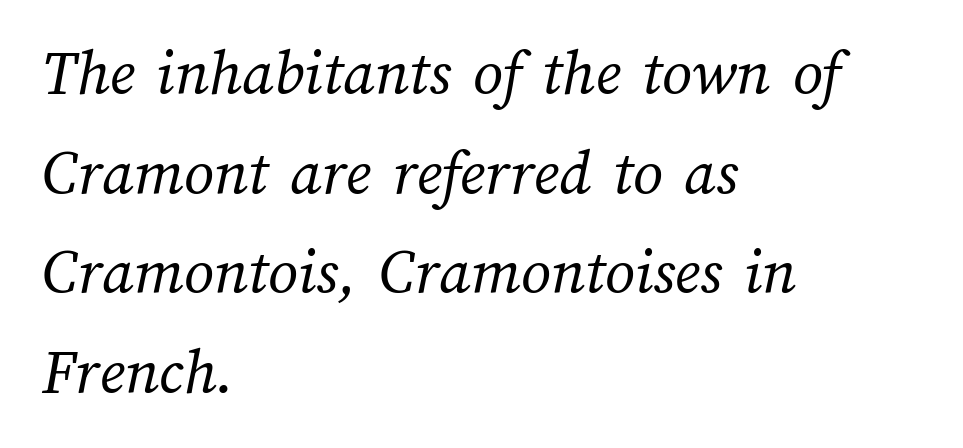
{"bold": "no", "weight": "regular", "width": "normal", "stroke_contrast": "medium", "x_height": "medium", "monospaced": "no", "underline": "no", "align": "left", "line_spacing": "normal", "line_spacing_ratio": 1.51, "letter_spacing": "normal", "letter_spacing_em": 0.0, "glyph_px": 66}
